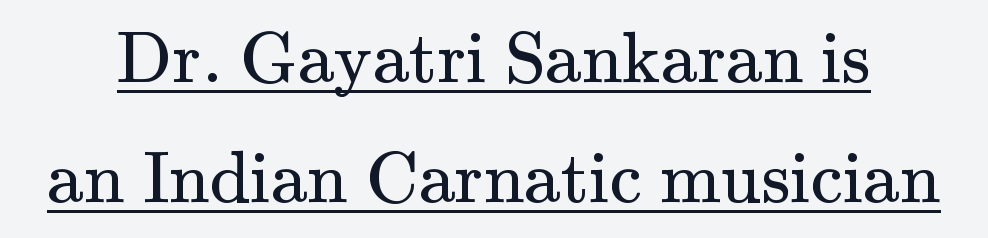
{"serif": "yes", "italic": "no", "bold": "no", "weight": "regular", "width": "normal", "stroke_contrast": "medium", "x_height": "small", "monospaced": "no", "underline": "yes", "line_spacing": "normal", "line_spacing_ratio": 1.64, "letter_spacing": "normal", "letter_spacing_em": 0.0, "glyph_px": 73}
